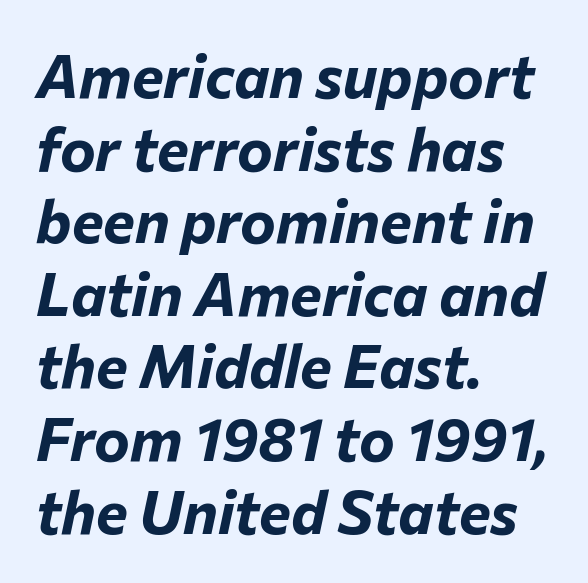
The image shows 60 px bold type, italic (leaning right); set left-aligned, line spacing 1.21x, normal letter spacing, not underlined; low stroke contrast and a medium x-height.
